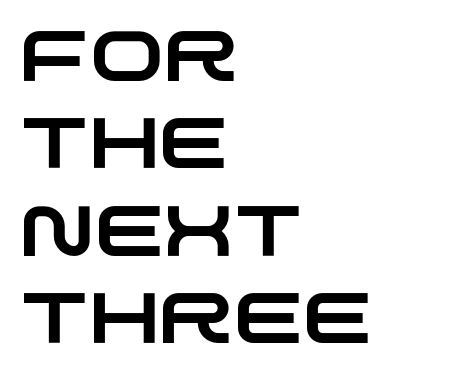
Honestly, the letter spacing is just normal — you wouldn't notice it. Teacher's note: observe the even left margin — that is flush-left alignment. Each letter keeps its own natural width here, so spacing adapts to shape. Clear beneath every line of the passage. The type family on display is of the sans-serif kind.
